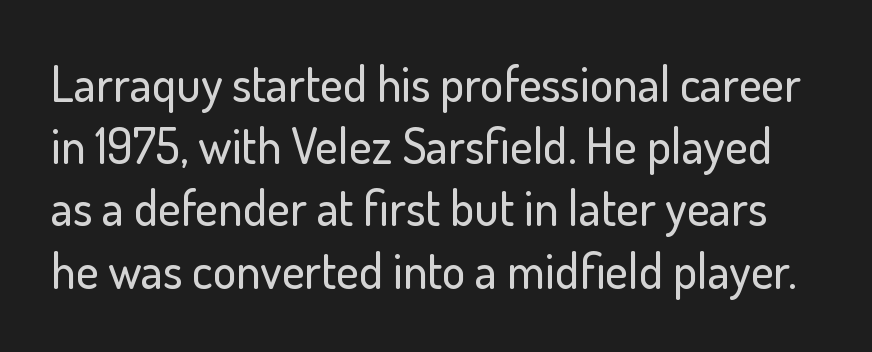
Characters remain perfectly vertical along every line. Nothing unusual about the tracking: characters are spaced as the font intends. The foot of each line stays bare and open. Notice how descenders clear the ascenders below comfortably — that's standard leading. Think of a printed novel: that variable character pitch is what you see here.
